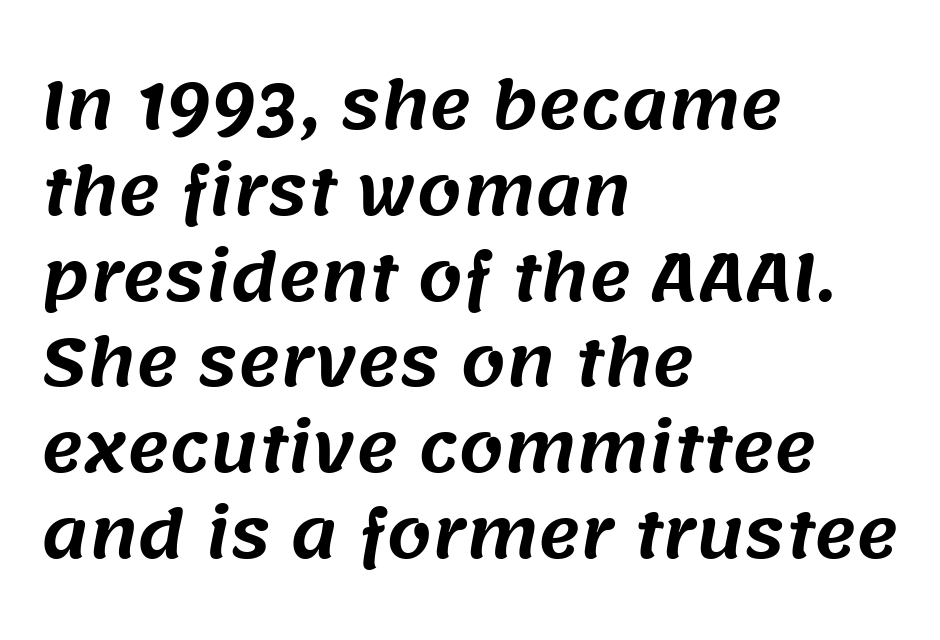
The image shows 64 px sans-serif type; set left-aligned, normal line spacing (1.34x), normal letter spacing, not underlined; medium stroke contrast and a large x-height.
